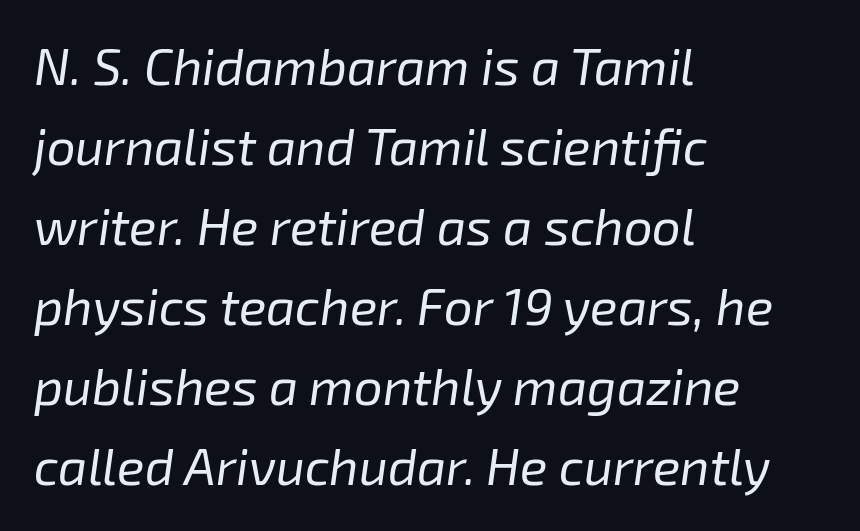
{"italic": "yes", "lean": "right", "slant_degrees": 8, "bold": "no", "weight": "regular", "width": "normal", "stroke_contrast": "low", "x_height": "medium", "monospaced": "no", "underline": "no", "align": "left", "line_spacing": "normal", "line_spacing_ratio": 1.57, "letter_spacing": "normal", "letter_spacing_em": 0.0, "glyph_px": 51}
